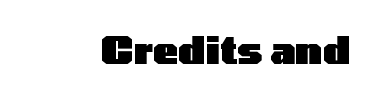
The image shows 38 px heavy, wide sans-serif type, upright; set normal letter spacing, not underlined; low stroke contrast and a medium x-height.
